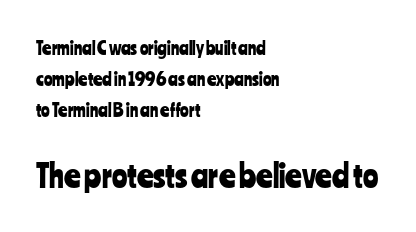
Q: Is the text italic (slanted)? A: No, it is upright.
Q: Is the typeface a serif or a sans-serif typeface? A: Sans-serif.
Q: Is the text underlined? A: No.
Q: How is the paragraph aligned? A: Left-aligned.
Q: Is the spacing between letters normal or unusually wide? A: Normal.
Q: Which block of text is set in a larger size, the first (top) or the second (bottom)? A: The second (bottom) one.
Q: Width (condensed, normal, or wide)? A: Condensed.
Q: Stroke contrast? A: Low.
Q: x-height? A: Medium.
Q: Monospaced? A: No.
